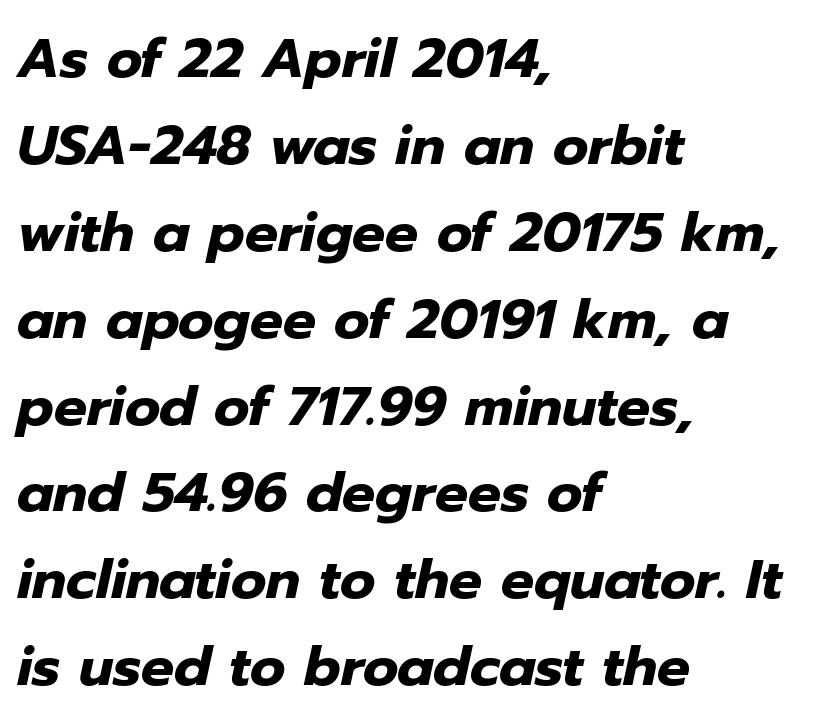
Q: Is the text bold? A: Yes.
Q: Is the text italic (slanted)? A: Yes, it leans right by about 12 degrees.
Q: Is the text underlined? A: No.
Q: How is the paragraph aligned? A: Left-aligned.
Q: Is the spacing between letters normal or unusually wide? A: Normal.
Q: Is the spacing between lines tight, normal or loose? A: Normal.
Q: Width (condensed, normal, or wide)? A: Normal.
Q: Stroke contrast? A: Low.
Q: x-height? A: Medium.
Q: Monospaced? A: No.
